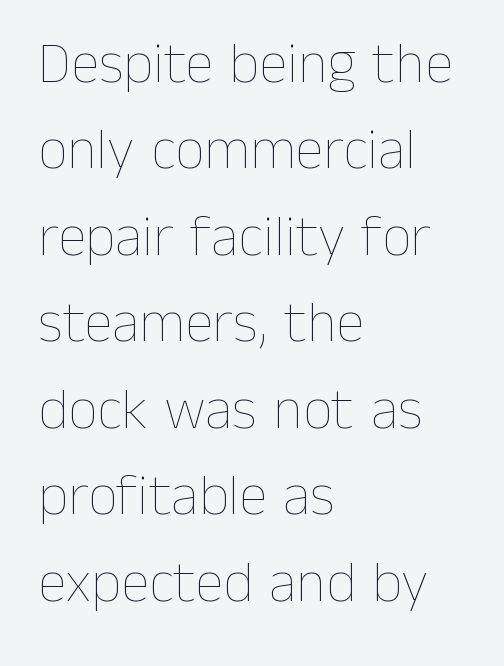
The image shows 58 px thin type, upright; set left-aligned, normal line spacing (1.49x), normal letter spacing, not underlined; low stroke contrast and a medium x-height.
